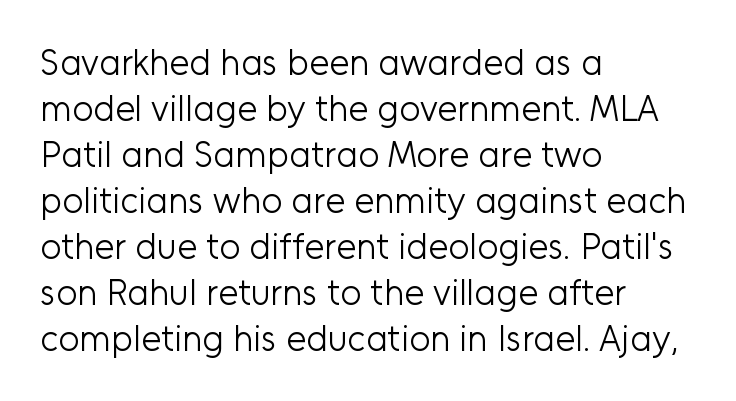
No word sits above an underline. Is there much room between lines? A standard amount, neither cramped nor airy. There is no visible air inserted between adjacent glyphs. Each letter's strokes conclude bluntly, with no projecting serifs. The setting favours the left margin, as ordinary paragraphs usually do. These lines were composed using upright roman letters.
